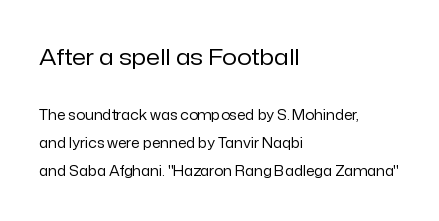
Q: Is the text bold? A: No.
Q: Is the text italic (slanted)? A: No, it is upright.
Q: Is the text underlined? A: No.
Q: How is the paragraph aligned? A: Left-aligned.
Q: Is the spacing between letters normal or unusually wide? A: Normal.
Q: Is the spacing between lines tight, normal or loose? A: Loose.
Q: Which block of text is set in a larger size, the first (top) or the second (bottom)? A: The first (top) one.
